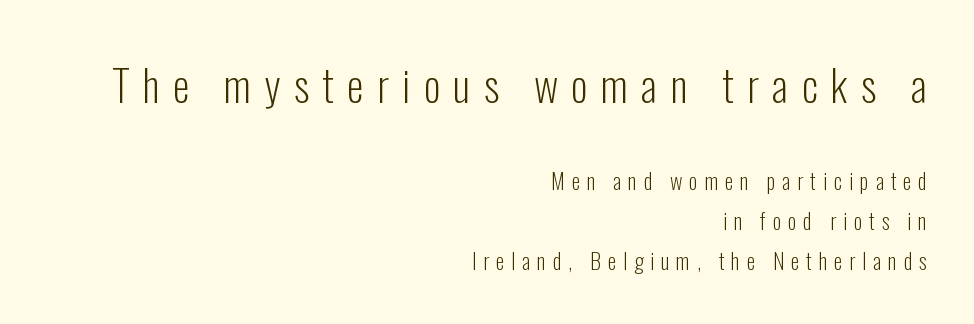
The image shows 43 px light, condensed sans-serif type, upright; set right-aligned, line spacing 1.84x, unusually wide letter spacing (+0.31 em), not underlined; the first (top) block is 1.95x larger; low stroke contrast and a medium x-height.
